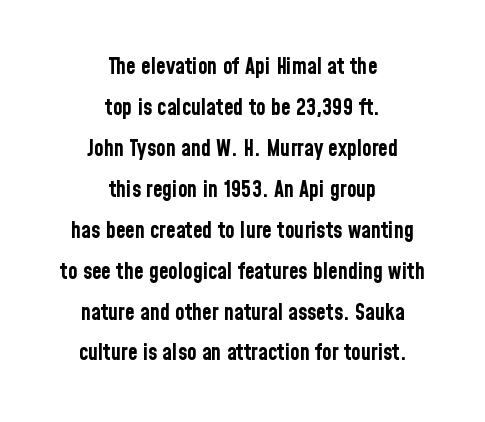
These lines stack symmetrically, like a column narrowing and widening about its center. Nobody drew a line under any word here. These lines keep a tight, regular rhythm from letter to letter. Vertical strokes here are truly vertical.
